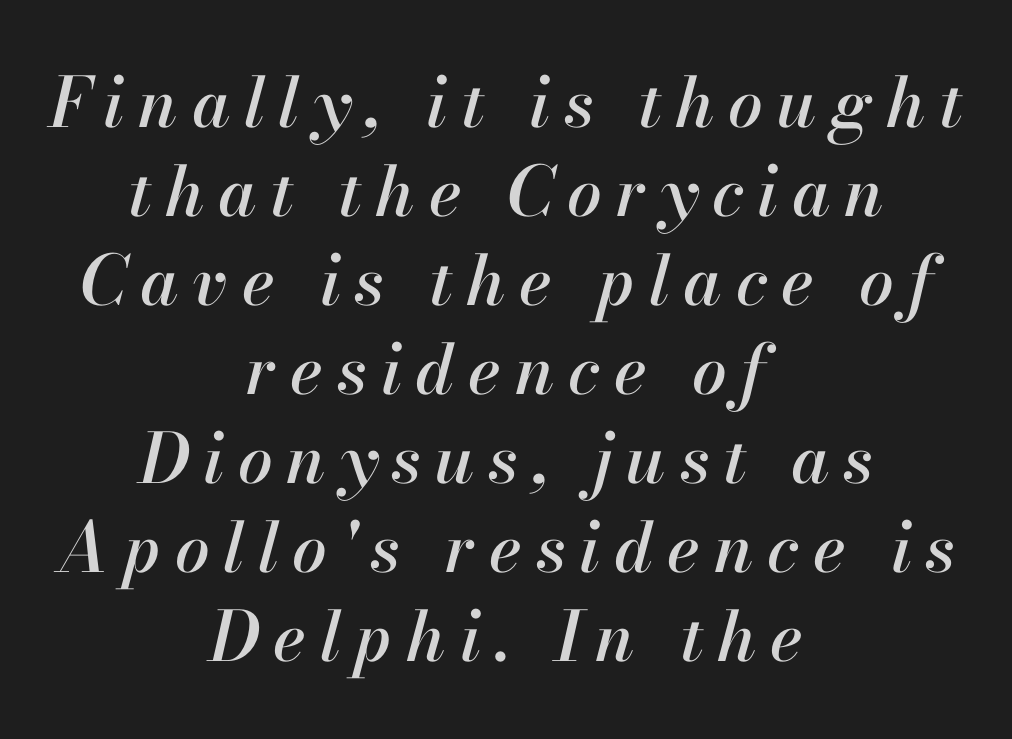
Looks like regular typesetting: each glyph gets only the width it needs. What's the leading like? Ordinary, nothing unusual. The horizontal fit of the characters is loose and conspicuously gappy. The gap between lines stays unmarked. Style check: oblique.
